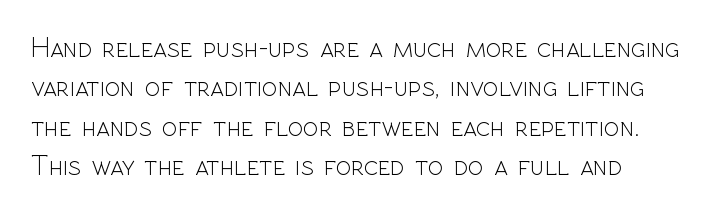
The image shows 29 px light sans-serif type, upright; set normal line spacing (1.36x), normal letter spacing, not underlined; a medium x-height.
